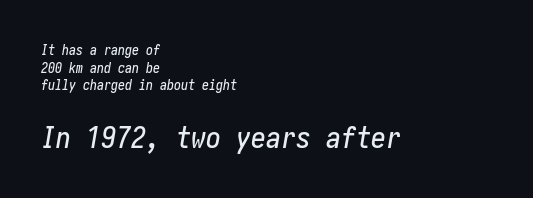
The image shows 30 px condensed type, italic (leaning right); set left-aligned, normal line spacing (1.26x), normal letter spacing, not underlined; the second (bottom) block is 2.14x larger; low stroke contrast and a medium x-height.
